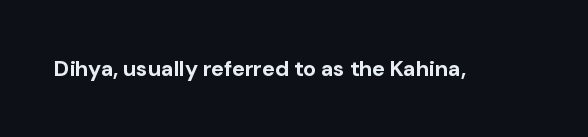
The image shows 22 px bold type, upright; set normal letter spacing, not underlined.
